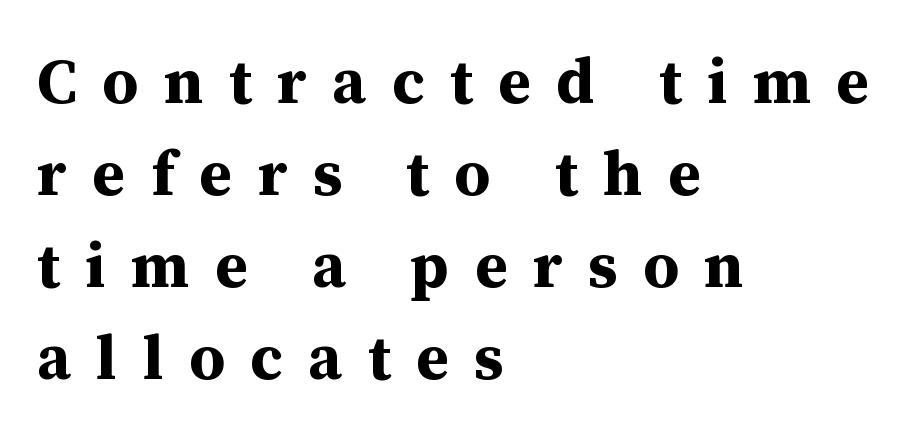
The image shows 63 px bold serif type, upright; set left-aligned, normal line spacing (1.46x), unusually wide letter spacing (+0.4 em), not underlined; medium stroke contrast and a medium x-height.
